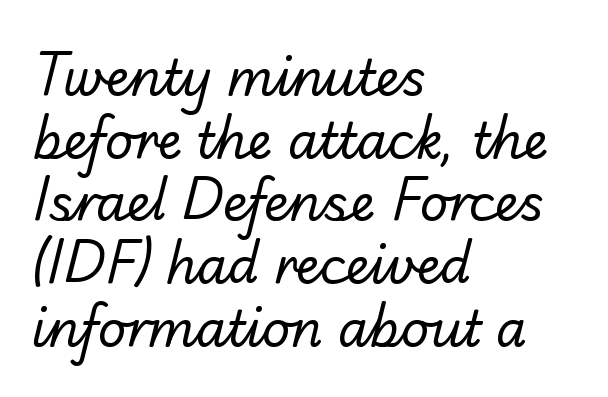
Lines of text with bare space underneath. Is the block centered? No — it sits flush against the left margin. The glyphs in this specimen are sans serif. Is this a heavy cut? Hardly; it is regular or lighter. Whoever set this chose a conventional vertical rhythm.
